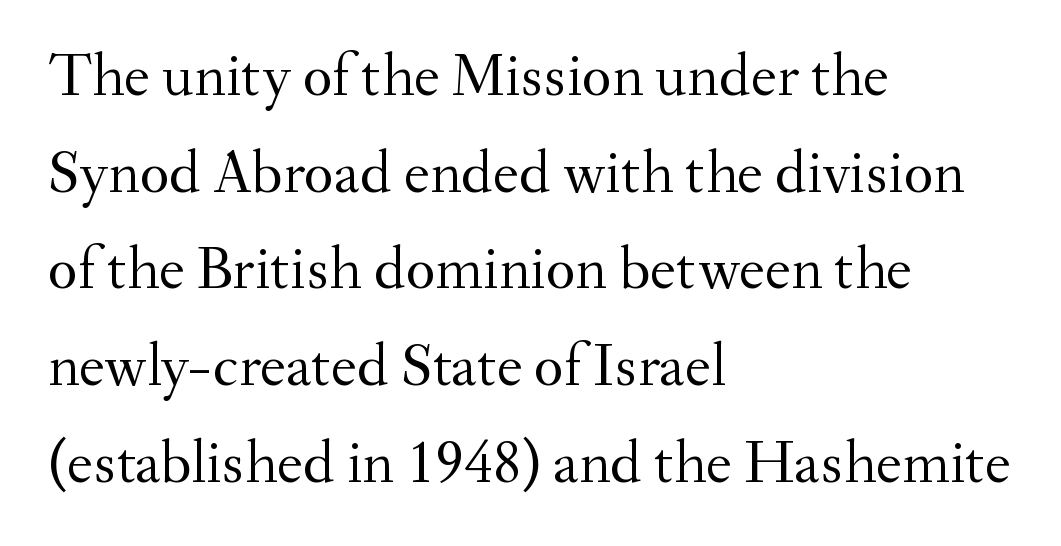
{"serif": "yes", "italic": "no", "bold": "no", "weight": "regular", "width": "normal", "stroke_contrast": "medium", "x_height": "small", "monospaced": "no", "underline": "no", "align": "left", "line_spacing": "normal", "line_spacing_ratio": 1.56, "letter_spacing": "normal", "letter_spacing_em": 0.0, "glyph_px": 62}
